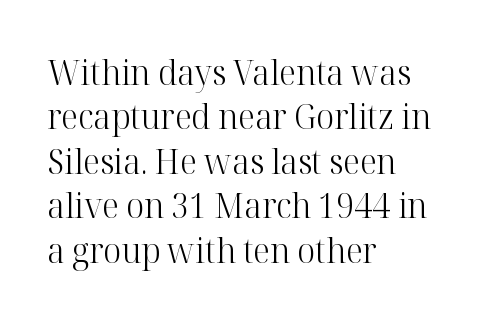
Q: Is the text bold? A: No.
Q: Is the text italic (slanted)? A: No, it is upright.
Q: Is the typeface a serif or a sans-serif typeface? A: Serif.
Q: Is the text underlined? A: No.
Q: How is the paragraph aligned? A: Left-aligned.
Q: Is the spacing between letters normal or unusually wide? A: Normal.
Q: Is the spacing between lines tight, normal or loose? A: Normal.
Q: Width (condensed, normal, or wide)? A: Normal.
Q: Stroke contrast? A: High.
Q: x-height? A: Medium.
Q: Monospaced? A: No.
